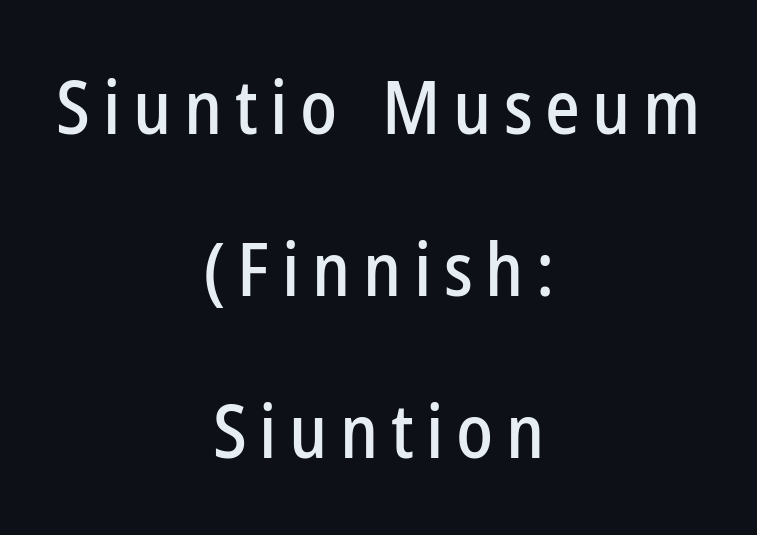
{"serif": "no", "italic": "no", "width": "condensed", "stroke_contrast": "low", "x_height": "medium", "monospaced": "no", "underline": "no", "align": "center", "line_spacing": "loose", "line_spacing_ratio": 2.19, "glyph_px": 74}
